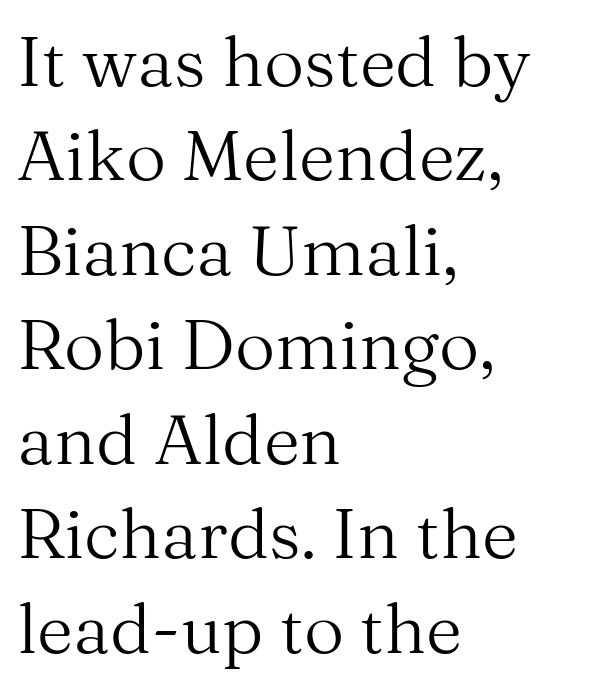
Q: Is the text bold? A: No.
Q: Is the text italic (slanted)? A: No, it is upright.
Q: Is the typeface a serif or a sans-serif typeface? A: Serif.
Q: Is the text underlined? A: No.
Q: How is the paragraph aligned? A: Left-aligned.
Q: Is the spacing between letters normal or unusually wide? A: Normal.
Q: Is the spacing between lines tight, normal or loose? A: Normal.
Q: Width (condensed, normal, or wide)? A: Normal.
Q: Stroke contrast? A: Medium.
Q: x-height? A: Medium.
Q: Monospaced? A: No.
